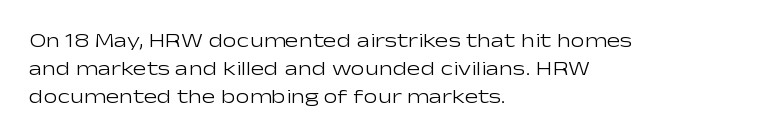
A roman cut, with each character standing at attention. Compared with a centered layout, this one pins lines to the left instead. Evenly set lines give the paragraph a standard silhouette. Heft: none added — not bold. The baseline area is clear.
